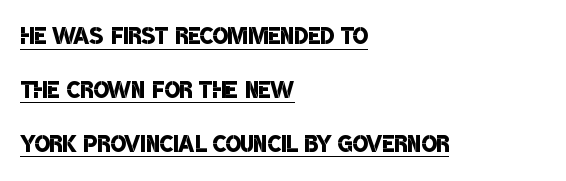
Typesetter's note: demi weight, one step under bold. Words appear dense and cohesive because spacing is normal. Do the characters align in a grid? No, the font is proportional. Serifs: no, the terminals of the letterforms are clean. Successive baselines arrive at the customary interval.
